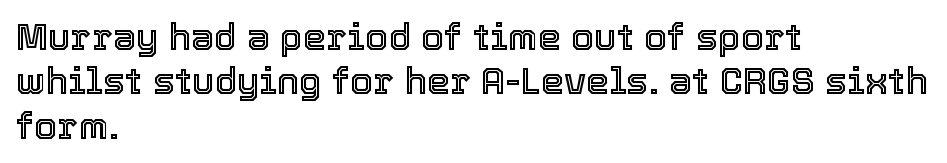
Line beginnings align vertically; line endings do not. Descenders hang freely into open space. A roman cut, with each character standing at attention. Letter spacing: default. You could not count columns in this text — the font is proportionally spaced.
